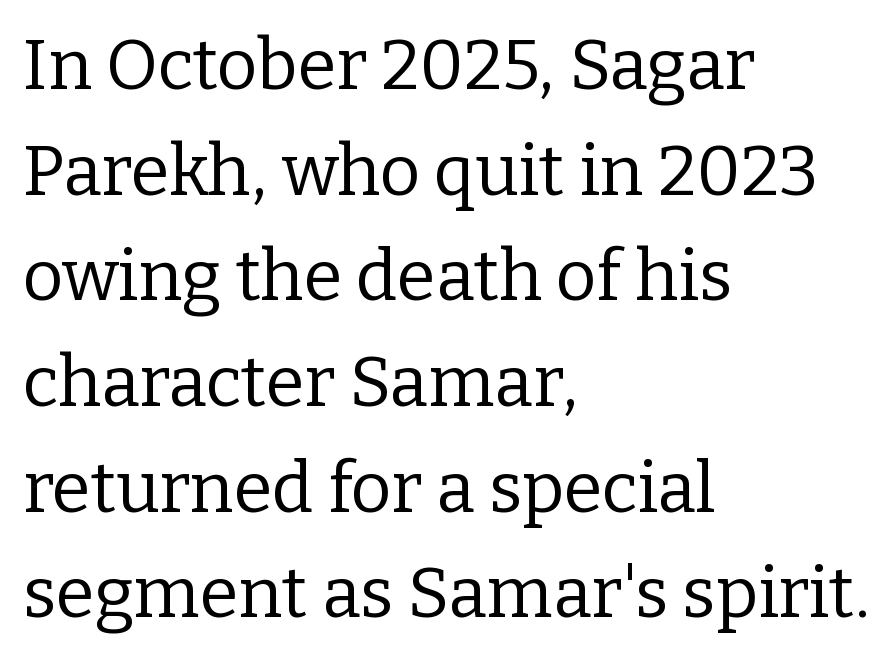
{"serif": "yes", "italic": "no", "bold": "no", "weight": "regular", "width": "normal", "stroke_contrast": "low", "x_height": "medium", "monospaced": "no", "underline": "no", "align": "left", "line_spacing": "normal", "line_spacing_ratio": 1.51, "letter_spacing": "normal", "letter_spacing_em": 0.0, "glyph_px": 70}
